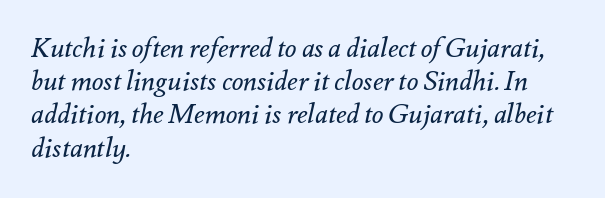
{"italic": "yes", "lean": "right", "slant_degrees": 12, "bold": "no", "underline": "no", "align": "left", "line_spacing_ratio": 1.23, "letter_spacing": "normal", "letter_spacing_em": 0.0, "glyph_px": 27}
